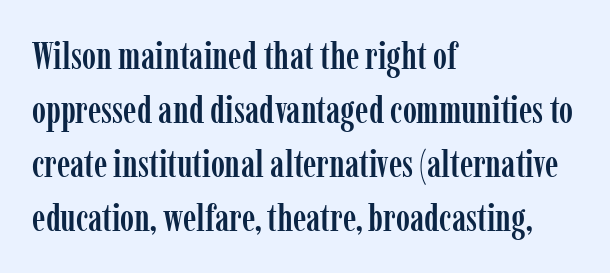
Q: Is the text italic (slanted)? A: No, it is upright.
Q: Is the typeface a serif or a sans-serif typeface? A: Serif.
Q: Is the text underlined? A: No.
Q: How is the paragraph aligned? A: Left-aligned.
Q: Is the spacing between letters normal or unusually wide? A: Normal.
Q: Is the spacing between lines tight, normal or loose? A: Normal.
Q: Width (condensed, normal, or wide)? A: Condensed.
Q: Stroke contrast? A: Low.
Q: x-height? A: Medium.
Q: Monospaced? A: No.
